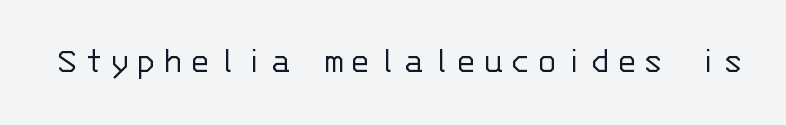
The horizontal fit of the characters is loose and conspicuously gappy. Unmarked baselines from the first word to the last. These glyphs show unthickened strokes, regular width or finer. A typesetter would call this monospace, since all characters share one set width. This rendering employs a face without finishing strokes, i.e., a sans-serif.
